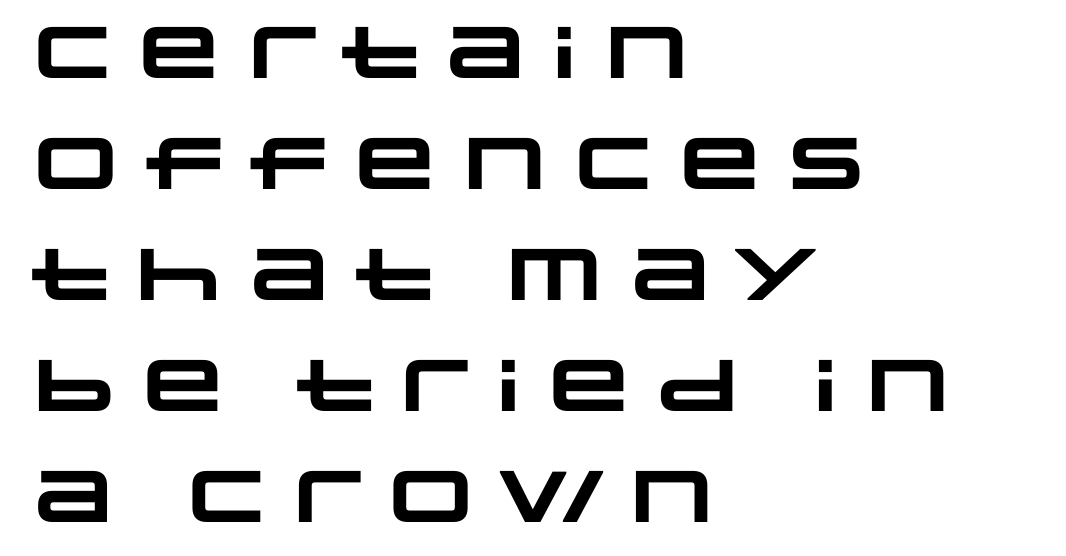
The image shows 73 px heavy, wide sans-serif type; set left-aligned, normal line spacing (1.52x), normal letter spacing, not underlined; low stroke contrast and a large x-height.
